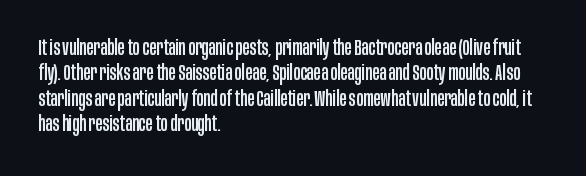
Q: Is the text italic (slanted)? A: No, it is upright.
Q: Is the text underlined? A: No.
Q: How is the paragraph aligned? A: Left-aligned.
Q: Is the spacing between letters normal or unusually wide? A: Normal.
